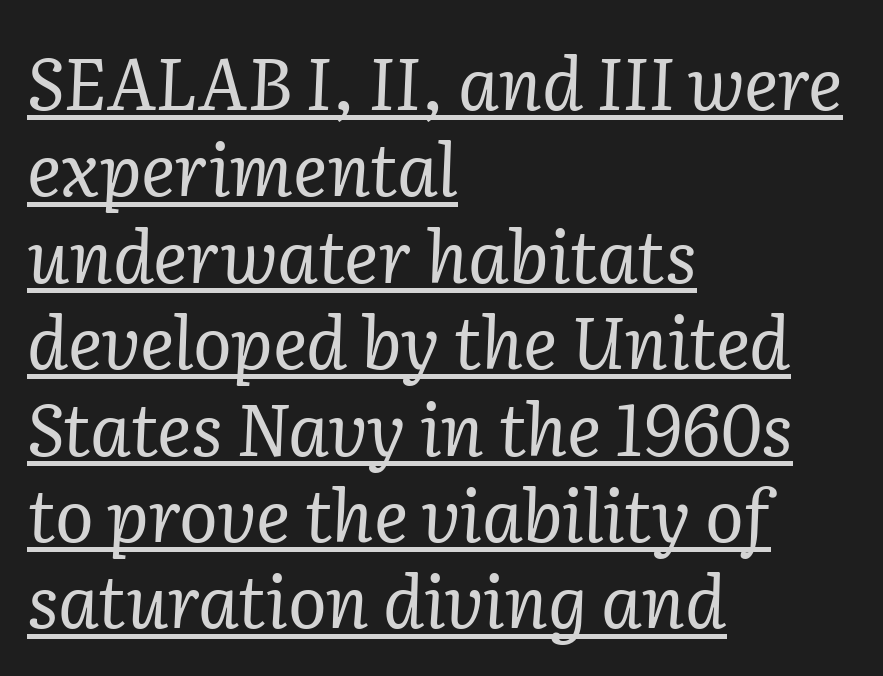
{"serif": "yes", "italic": "yes", "lean": "right", "slant_degrees": 2, "bold": "no", "weight": "regular", "width": "normal", "stroke_contrast": "low", "x_height": "medium", "monospaced": "no", "underline": "yes", "align": "left", "line_spacing_ratio": 1.2, "letter_spacing": "normal", "letter_spacing_em": 0.0, "glyph_px": 72}
